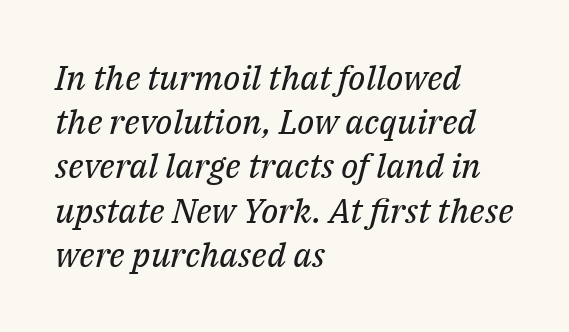
{"serif": "yes", "italic": "yes", "lean": "right", "slant_degrees": 14, "bold": "no", "weight": "regular", "width": "normal", "stroke_contrast": "medium", "x_height": "medium", "monospaced": "no", "underline": "no", "align": "left", "line_spacing": "normal", "line_spacing_ratio": 1.3, "letter_spacing": "normal", "letter_spacing_em": 0.0, "glyph_px": 34}
